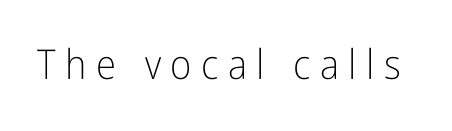
{"serif": "no", "italic": "no", "bold": "no", "weight": "light", "width": "condensed", "stroke_contrast": "low", "x_height": "medium", "monospaced": "no", "underline": "no", "letter_spacing": "wide", "letter_spacing_em": 0.23, "glyph_px": 41}
